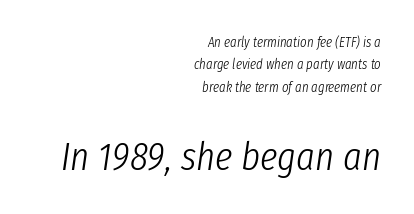
The image shows 40 px light, condensed type, italic (leaning right); set right-aligned, normal line spacing (1.59x), normal letter spacing, not underlined; the second (bottom) block is 2.86x larger; low stroke contrast and a medium x-height.
